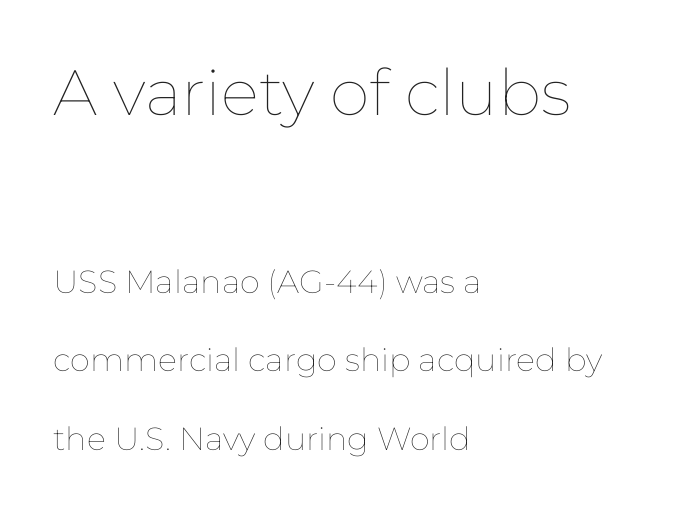
{"italic": "no", "bold": "no", "weight": "thin", "width": "normal", "stroke_contrast": "low", "x_height": "medium", "monospaced": "no", "underline": "no", "align": "left", "line_spacing": "loose", "line_spacing_ratio": 2.46, "letter_spacing": "normal", "letter_spacing_em": 0.0, "larger_block": "first", "size_ratio": 2.0, "glyph_px": 64}
